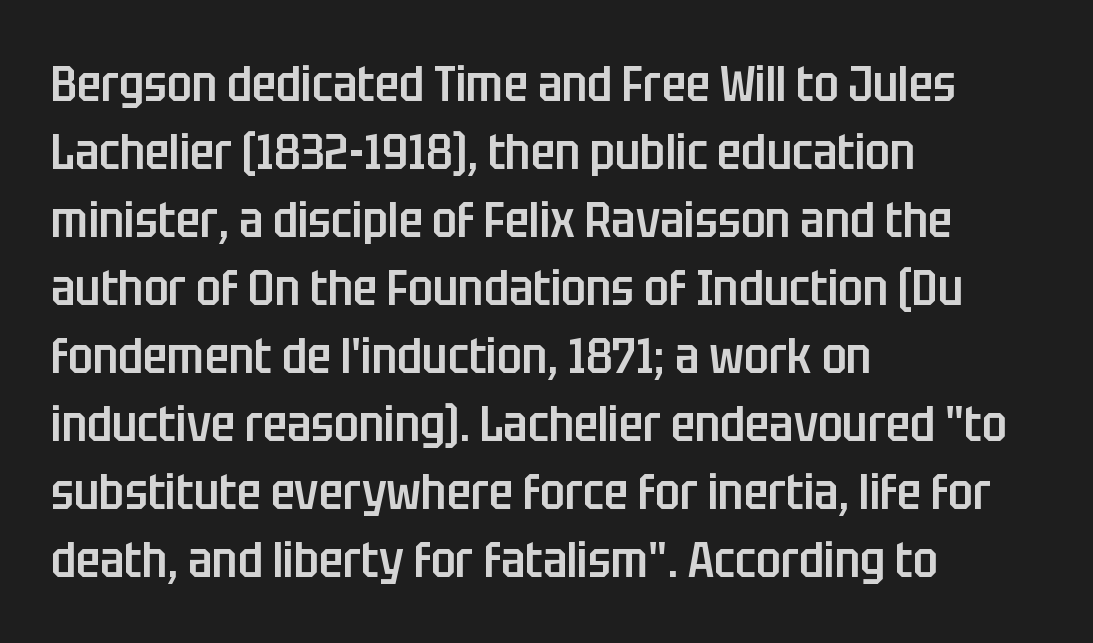
The image shows 50 px semibold, condensed sans-serif type, upright; set left-aligned, normal line spacing (1.36x), normal letter spacing, not underlined; low stroke contrast and a large x-height.
